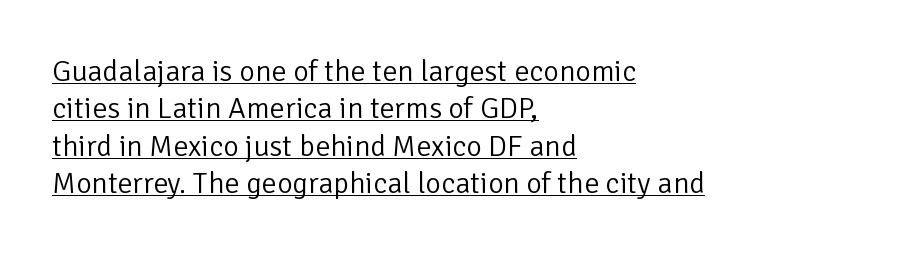
Q: Is the text bold? A: No.
Q: Is the text italic (slanted)? A: No, it is upright.
Q: Is the typeface a serif or a sans-serif typeface? A: Sans-serif.
Q: Is the text underlined? A: Yes.
Q: How is the paragraph aligned? A: Left-aligned.
Q: Is the spacing between letters normal or unusually wide? A: Normal.
Q: Is the spacing between lines tight, normal or loose? A: Normal.
Q: Width (condensed, normal, or wide)? A: Normal.
Q: Stroke contrast? A: Low.
Q: x-height? A: Medium.
Q: Monospaced? A: No.
